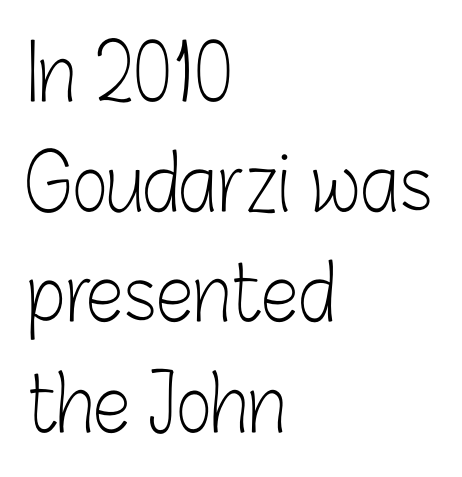
Look at the tracking — it's just the regular setting, nothing added. A sans-serif font was chosen for this passage. Summary of weight: not heavy and not bold. How would I describe the line gaps? Plain and ordinary. Bare-footed words on every line. Varying glyph widths throughout — classic text-font behaviour.
